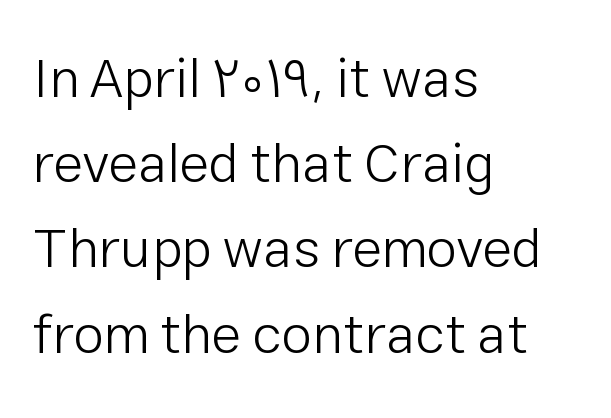
The image shows 55 px light sans-serif type, upright; set left-aligned, normal line spacing (1.55x), normal letter spacing, not underlined; low stroke contrast and a medium x-height.
